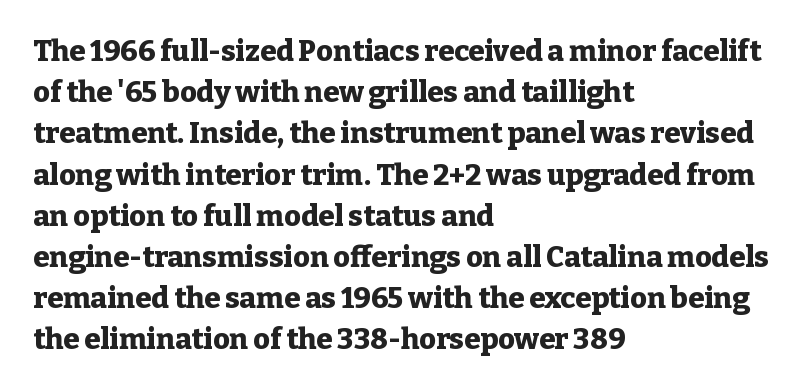
The line texture is even and compact thanks to regular tracking. The glyphs have the mass of a bold cut. The lettering stays uniformly vertical, giving the passage a roman look. This sample is left-justified, so line endings fall wherever the words run out.
